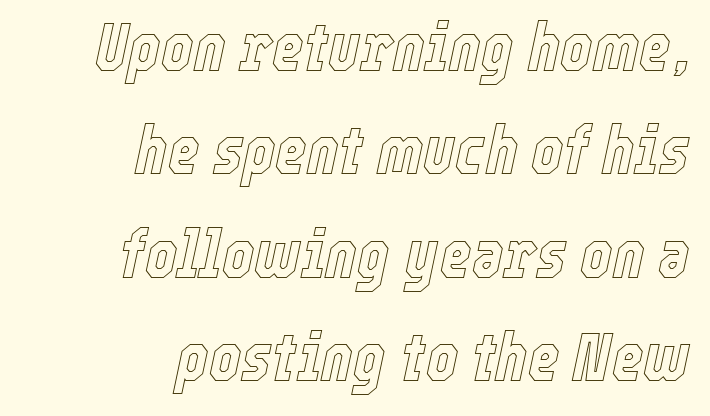
Default kerning and tracking; the words read as compact shapes. Rendered with sloped, italic letterforms. The letters advance in unequal steps, a hallmark of proportional type. Letters rest on an invisible, unmarked baseline. This sample keeps an unexceptional amount of space between lines.
